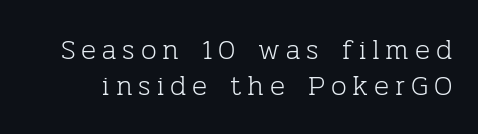
No extra ink here — the face is not bold. How would I describe the line gaps? Plain and ordinary. How are the letters spaced? Widely, with obvious added tracking. The letters advance in unequal steps, a hallmark of proportional type.
